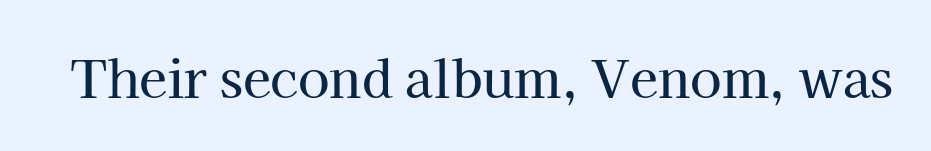
Q: Is the text italic (slanted)? A: No, it is upright.
Q: Is the typeface a serif or a sans-serif typeface? A: Serif.
Q: Is the text underlined? A: No.
Q: Is the spacing between letters normal or unusually wide? A: Normal.
Q: Width (condensed, normal, or wide)? A: Normal.
Q: Stroke contrast? A: High.
Q: x-height? A: Medium.
Q: Monospaced? A: No.
